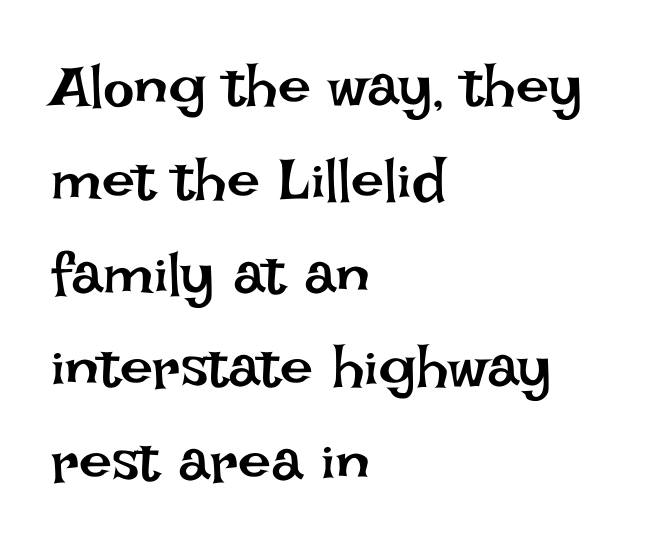
{"italic": "no", "bold": "no", "weight": "regular", "width": "normal", "stroke_contrast": "low", "x_height": "large", "monospaced": "no", "underline": "no", "align": "left", "line_spacing": "normal", "line_spacing_ratio": 1.59, "letter_spacing": "normal", "letter_spacing_em": 0.0, "glyph_px": 59}
